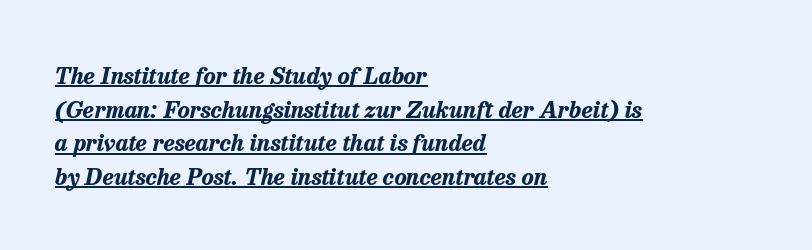
The image shows 23 px bold type, italic (leaning right); set left-aligned, normal line spacing (1.46x), normal letter spacing, underlined.
